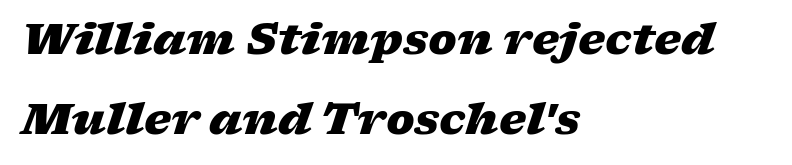
The image shows 43 px heavy, wide type, italic (leaning right); set left-aligned, line spacing 1.86x, normal letter spacing, not underlined; low stroke contrast and a medium x-height.
